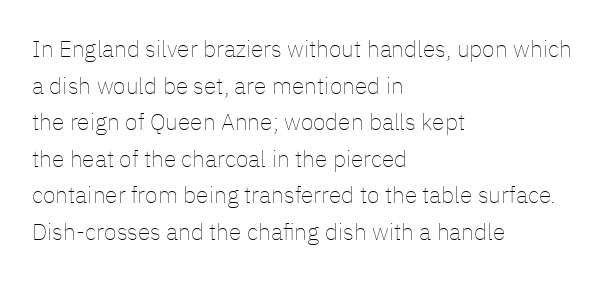
Q: Is the text bold? A: No.
Q: Is the text italic (slanted)? A: No, it is upright.
Q: Is the text underlined? A: No.
Q: How is the paragraph aligned? A: Left-aligned.
Q: Is the spacing between letters normal or unusually wide? A: Normal.
Q: Is the spacing between lines tight, normal or loose? A: Normal.
